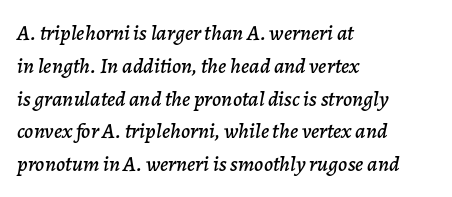
Looking at the ascenders, they clearly lean. Bare-footed words on every line. Compared with typical paragraphs, the rows here are spaced about the same. The passage is arranged the way most books set body copy — flush left.
